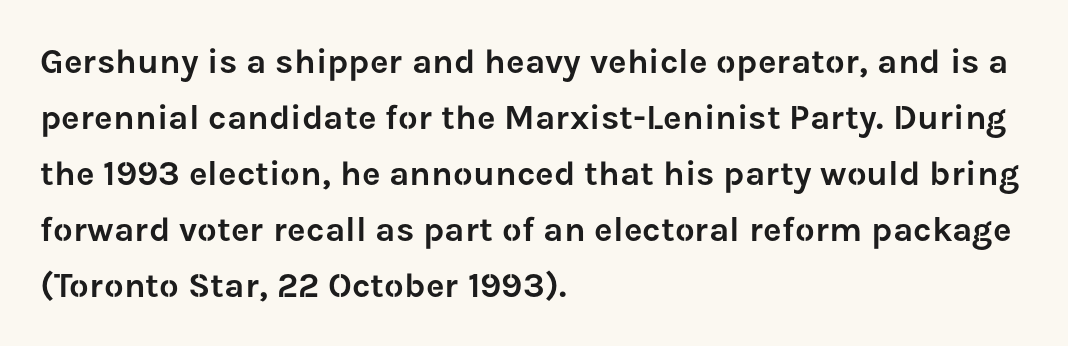
Q: Is the text italic (slanted)? A: No, it is upright.
Q: Is the typeface a serif or a sans-serif typeface? A: Sans-serif.
Q: Is the text underlined? A: No.
Q: How is the paragraph aligned? A: Left-aligned.
Q: Is the spacing between letters normal or unusually wide? A: Normal.
Q: Is the spacing between lines tight, normal or loose? A: Normal.
Q: Width (condensed, normal, or wide)? A: Normal.
Q: Stroke contrast? A: Low.
Q: x-height? A: Medium.
Q: Monospaced? A: No.
